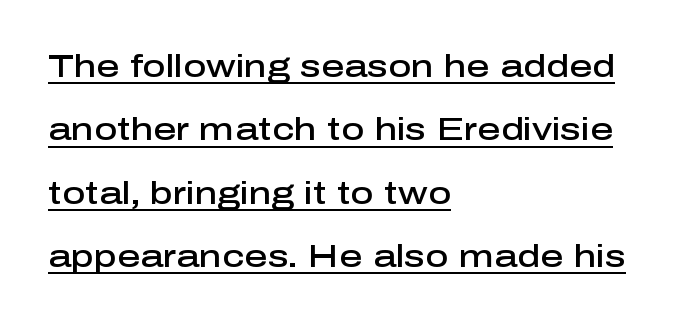
The line-height multiplier appears high, well above default. Quick note: not italic, upright. Each line starts at the same left margin while the right side varies. Here the designer chose a conventional face with non-uniform glyph widths.
